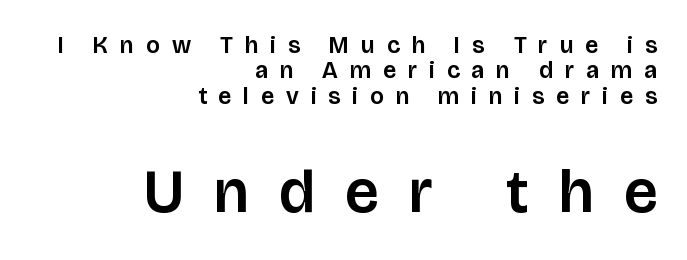
{"serif": "no", "italic": "no", "width": "normal", "stroke_contrast": "low", "x_height": "large", "monospaced": "no", "underline": "no", "align": "right", "line_spacing": "tight", "line_spacing_ratio": 1.06, "letter_spacing": "wide", "letter_spacing_em": 0.5, "larger_block": "second", "size_ratio": 2.54, "glyph_px": 61}
